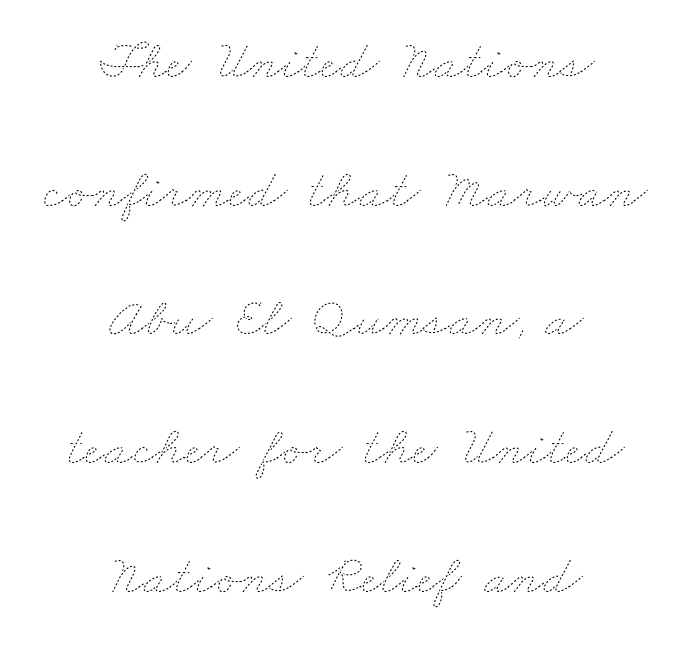
The image shows 55 px thin, wide type; set centered, loose line spacing (2.34x), normal letter spacing, not underlined; low stroke contrast and a small x-height.
